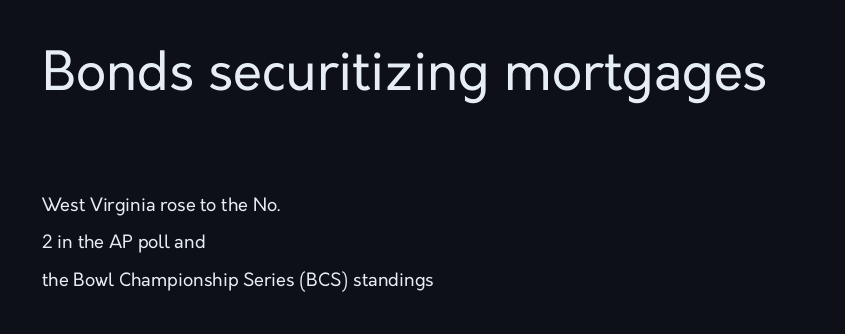
Looks like regular typesetting: each glyph gets only the width it needs. What kind of face is this? One without serifs — a sans. How would I describe the line gaps? Wide and relaxed. The line texture is even and compact thanks to regular tracking. The weight would be labelled regular, book, light, or lighter still. The lines in this sample share a left origin and differ only in where they stop.
